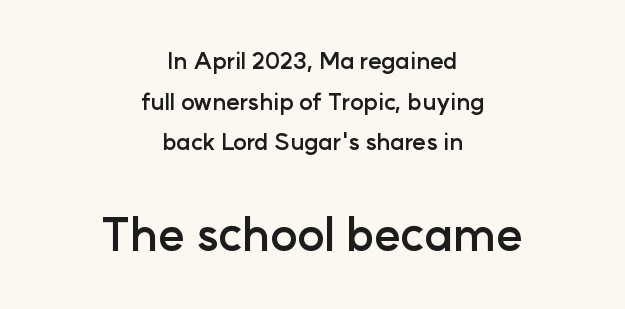
{"serif": "no", "italic": "no", "bold": "yes", "weight": "semibold", "width": "normal", "stroke_contrast": "low", "x_height": "medium", "monospaced": "no", "underline": "no", "align": "center", "line_spacing_ratio": 1.77, "letter_spacing": "normal", "letter_spacing_em": 0.0, "larger_block": "second", "size_ratio": 2.0, "glyph_px": 46}
